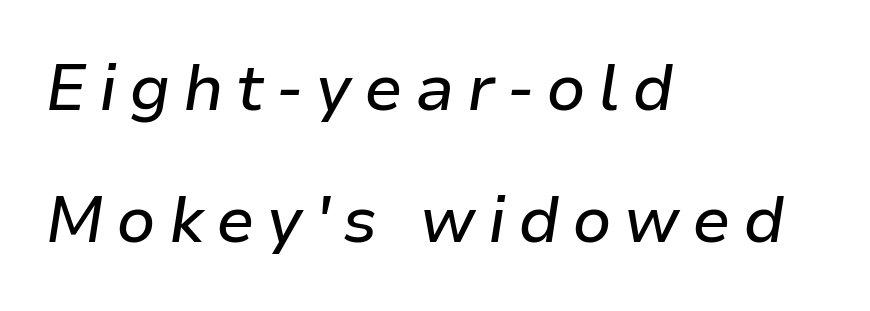
The image shows 64 px text type, italic (leaning right); set left-aligned, loose line spacing (2.07x), not underlined; low stroke contrast and a medium x-height.
